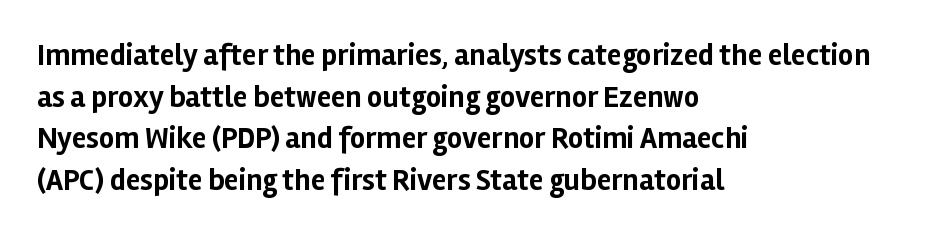
Just letters on the line, the space beneath them empty. Notice how descenders clear the ascenders below comfortably — that's standard leading. Nobody touched the tracking dial on this one. If you drew a line through each stem, it would be perfectly vertical. Serifs: no, the terminals of the letterforms are clean.
